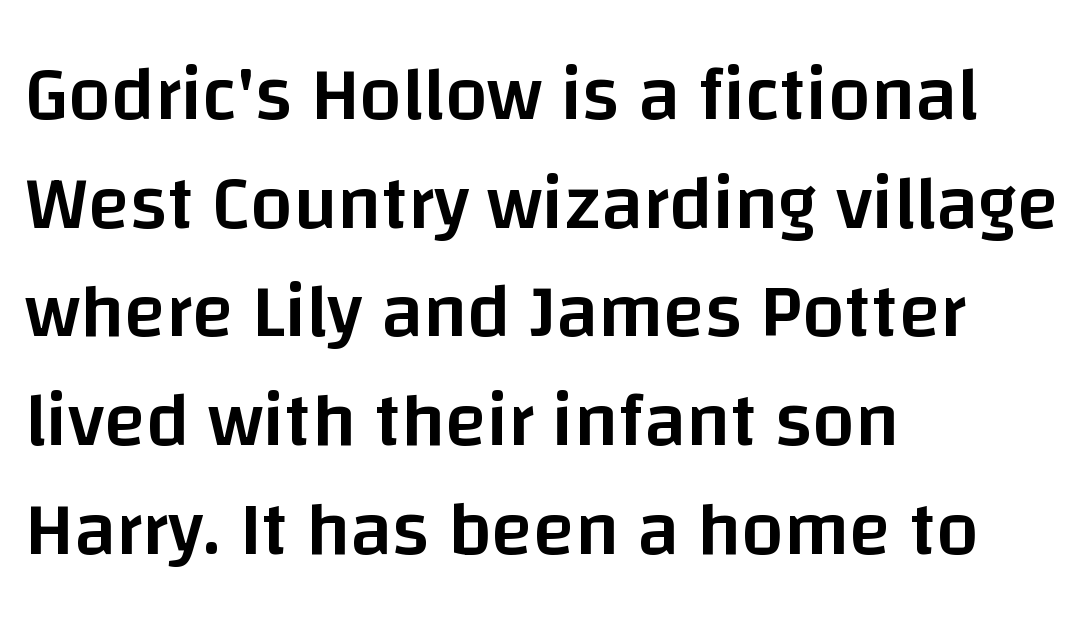
Q: Is the text bold? A: Semi-bold.
Q: Is the text italic (slanted)? A: No, it is upright.
Q: Is the typeface a serif or a sans-serif typeface? A: Sans-serif.
Q: Is the text underlined? A: No.
Q: How is the paragraph aligned? A: Left-aligned.
Q: Is the spacing between letters normal or unusually wide? A: Normal.
Q: Is the spacing between lines tight, normal or loose? A: Normal.
Q: Width (condensed, normal, or wide)? A: Normal.
Q: Stroke contrast? A: Low.
Q: x-height? A: Large.
Q: Monospaced? A: No.
